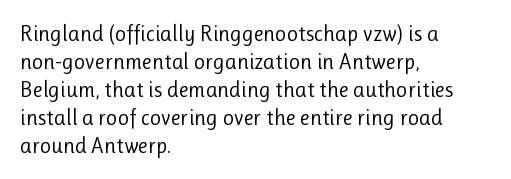
{"italic": "no", "bold": "no", "underline": "no", "align": "left", "line_spacing": "normal", "line_spacing_ratio": 1.27, "letter_spacing": "normal", "letter_spacing_em": 0.0, "glyph_px": 22}
